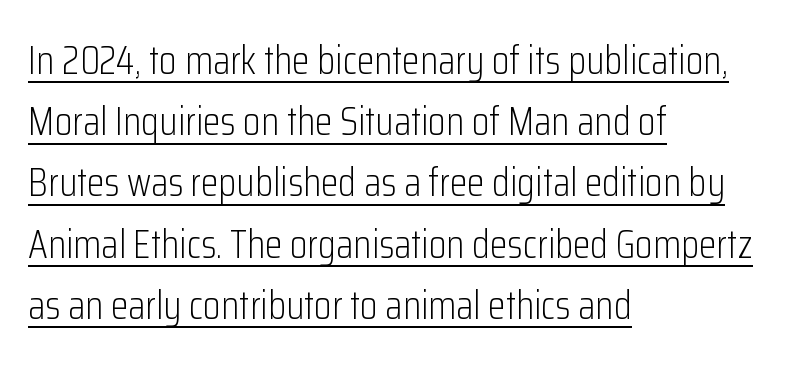
The image shows 40 px light, condensed sans-serif type, upright; set left-aligned, normal line spacing (1.53x), normal letter spacing, underlined; low stroke contrast and a medium x-height.
